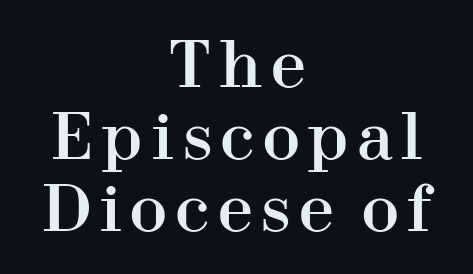
These lines are rendered in a variable-pitch font. Glance below the letters and you will spot only blank space. Caption: multi-line text, centered on the measure. If you measured baseline to baseline, you'd find a short distance. The axis of the letterforms is exactly vertical. To sum up the face: it has serifs.
